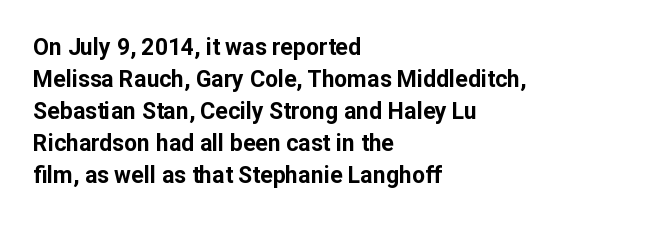
Q: Is the text bold? A: Yes.
Q: Is the text italic (slanted)? A: No, it is upright.
Q: Is the text underlined? A: No.
Q: How is the paragraph aligned? A: Left-aligned.
Q: Is the spacing between letters normal or unusually wide? A: Normal.
Q: Is the spacing between lines tight, normal or loose? A: Normal.
